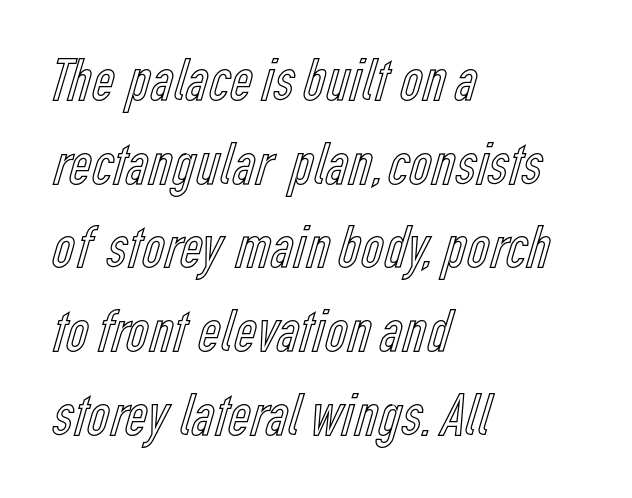
Q: Is the text italic (slanted)? A: Yes.
Q: Is the text underlined? A: No.
Q: How is the paragraph aligned? A: Left-aligned.
Q: Is the spacing between letters normal or unusually wide? A: Normal.
Q: Is the spacing between lines tight, normal or loose? A: Normal.
Q: Width (condensed, normal, or wide)? A: Condensed.
Q: x-height? A: Medium.
Q: Monospaced? A: No.
